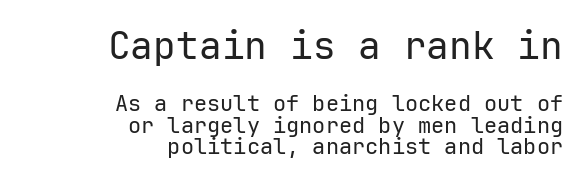
{"serif": "no", "italic": "no", "bold": "no", "weight": "regular", "width": "normal", "stroke_contrast": "low", "x_height": "medium", "underline": "no", "align": "right", "line_spacing": "tight", "line_spacing_ratio": 0.97, "letter_spacing": "normal", "letter_spacing_em": 0.0, "larger_block": "first", "size_ratio": 1.73, "glyph_px": 38}
